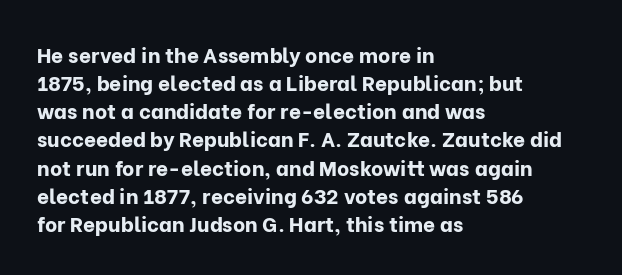
{"italic": "no", "bold": "yes", "underline": "no", "align": "left", "line_spacing": "normal", "line_spacing_ratio": 1.34, "letter_spacing": "normal", "letter_spacing_em": 0.0, "glyph_px": 21}
